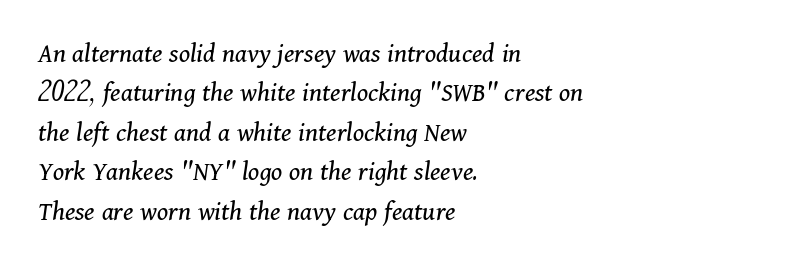
{"serif": "yes", "italic": "yes", "lean": "right", "slant_degrees": 11, "bold": "no", "weight": "regular", "width": "normal", "stroke_contrast": "medium", "x_height": "medium", "monospaced": "no", "underline": "no", "align": "left", "line_spacing": "normal", "line_spacing_ratio": 1.41, "letter_spacing": "normal", "letter_spacing_em": 0.0, "glyph_px": 28}
